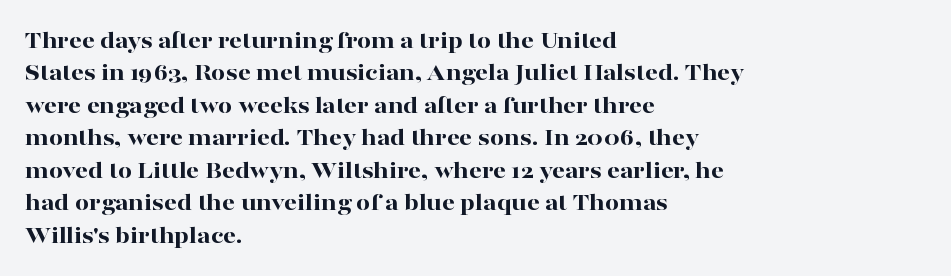
The image shows 25 px bold type, upright; set left-aligned, normal line spacing (1.3x), normal letter spacing, not underlined.
